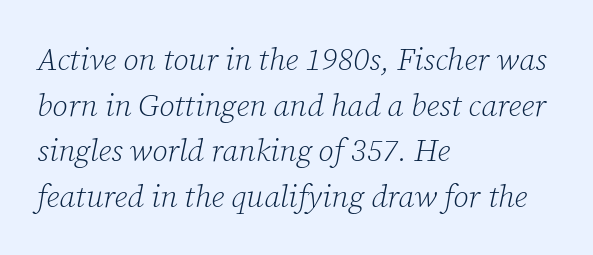
{"serif": "yes", "italic": "yes", "lean": "right", "slant_degrees": 12, "bold": "no", "weight": "light", "width": "normal", "stroke_contrast": "low", "x_height": "medium", "monospaced": "no", "underline": "no", "align": "left", "line_spacing": "normal", "line_spacing_ratio": 1.47, "letter_spacing": "normal", "letter_spacing_em": 0.0, "glyph_px": 31}
